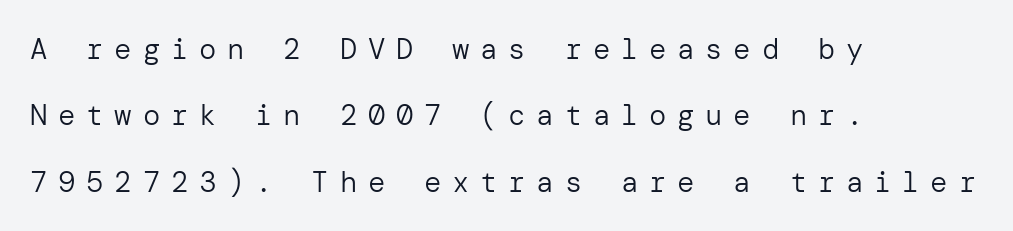
Q: Is the text bold? A: No.
Q: Is the text italic (slanted)? A: No, it is upright.
Q: Is the typeface a serif or a sans-serif typeface? A: Sans-serif.
Q: Is the text underlined? A: No.
Q: How is the paragraph aligned? A: Left-aligned.
Q: Is the spacing between letters normal or unusually wide? A: Unusually wide.
Q: Is the spacing between lines tight, normal or loose? A: Loose.
Q: Width (condensed, normal, or wide)? A: Normal.
Q: Stroke contrast? A: Low.
Q: x-height? A: Medium.
